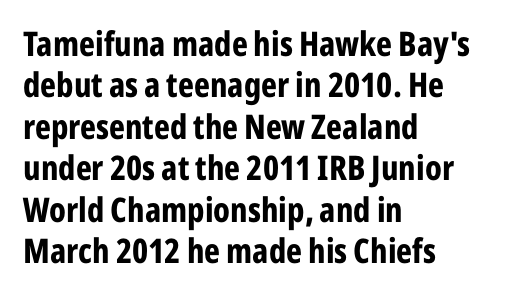
Q: Is the text bold? A: Yes.
Q: Is the text italic (slanted)? A: No, it is upright.
Q: Is the typeface a serif or a sans-serif typeface? A: Sans-serif.
Q: Is the text underlined? A: No.
Q: How is the paragraph aligned? A: Left-aligned.
Q: Is the spacing between letters normal or unusually wide? A: Normal.
Q: Width (condensed, normal, or wide)? A: Condensed.
Q: Stroke contrast? A: Low.
Q: x-height? A: Medium.
Q: Monospaced? A: No.
